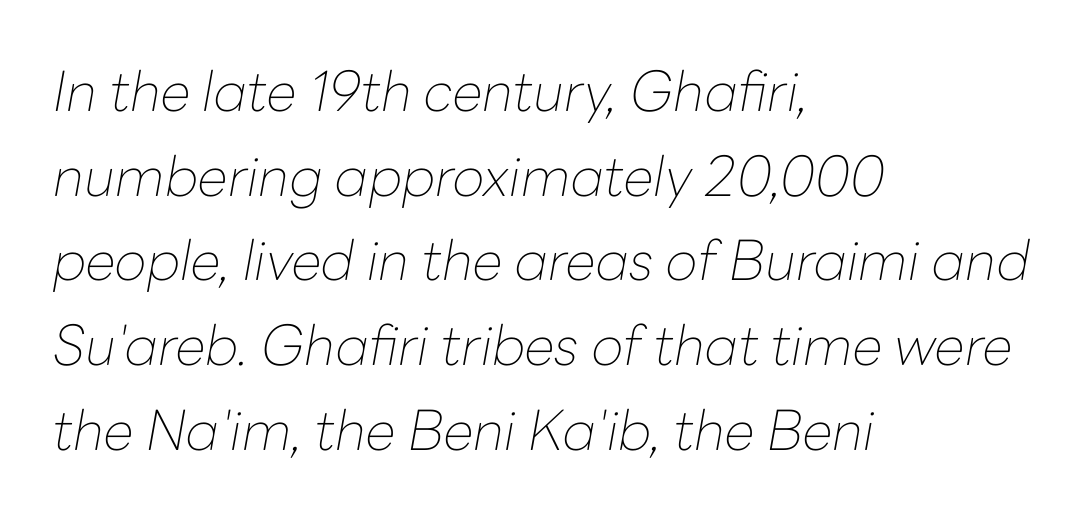
Normally led — the rows are evenly, conventionally spaced. The ragged edge is on the right, which tells us the setting is flush left. Characters follow at the spacing the type designer built in. Underlining? Definitely not there.
